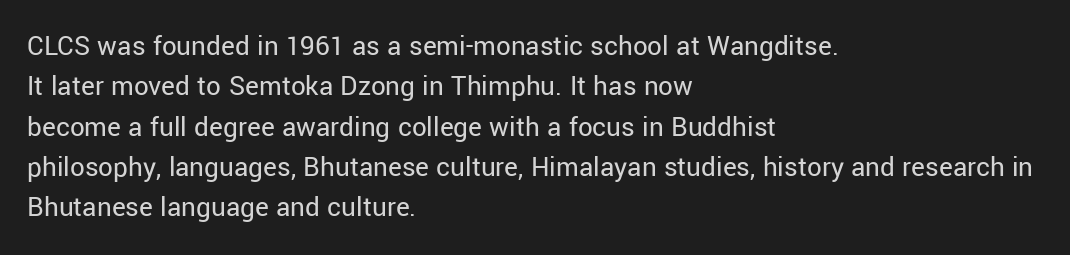
Q: Is the text bold? A: No.
Q: Is the text italic (slanted)? A: No, it is upright.
Q: Is the typeface a serif or a sans-serif typeface? A: Sans-serif.
Q: Is the text underlined? A: No.
Q: How is the paragraph aligned? A: Left-aligned.
Q: Is the spacing between letters normal or unusually wide? A: Normal.
Q: Is the spacing between lines tight, normal or loose? A: Normal.
Q: Width (condensed, normal, or wide)? A: Normal.
Q: Stroke contrast? A: Low.
Q: x-height? A: Medium.
Q: Monospaced? A: No.
